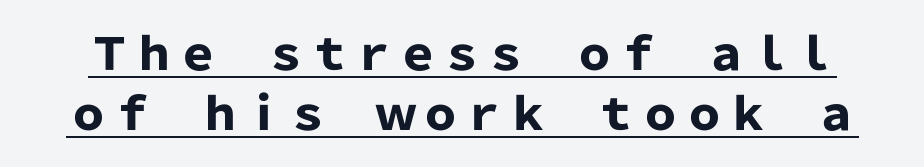
{"serif": "no", "italic": "no", "bold": "yes", "weight": "heavy", "width": "normal", "stroke_contrast": "low", "x_height": "medium", "monospaced": "no", "underline": "yes", "line_spacing": "normal", "line_spacing_ratio": 1.36, "letter_spacing": "normal", "letter_spacing_em": 0.0, "glyph_px": 44}
